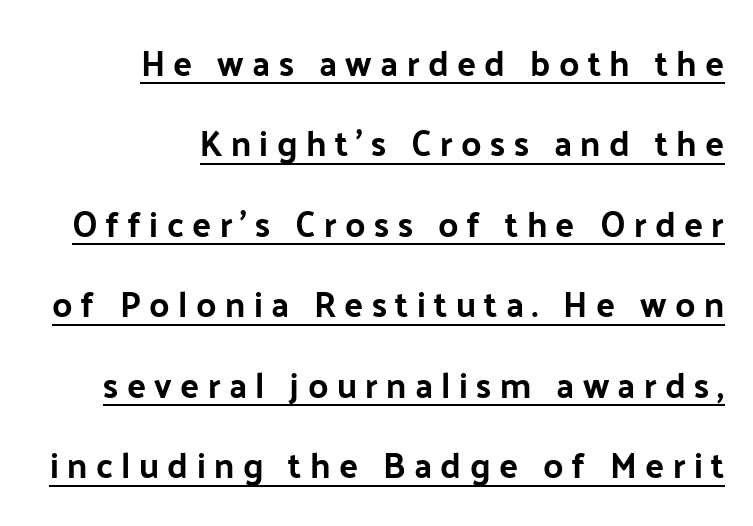
The image shows 35 px sans-serif type, upright; set right-aligned, loose line spacing (2.3x), unusually wide letter spacing (+0.24 em), underlined; low stroke contrast and a medium x-height.
